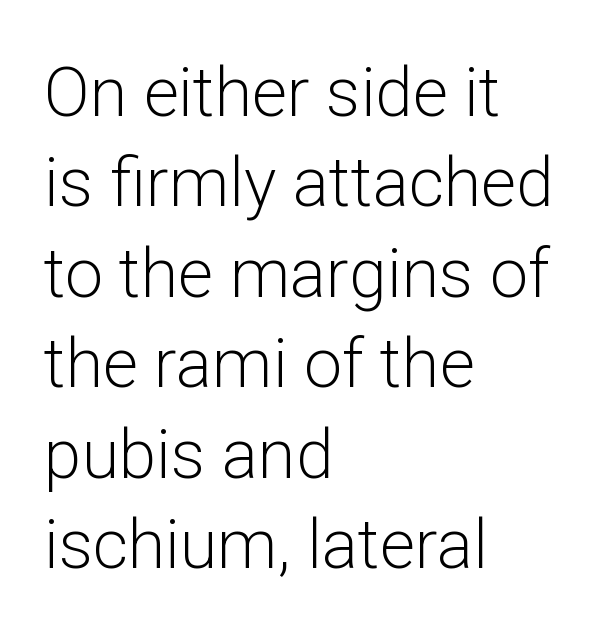
Q: Is the text bold? A: No.
Q: Is the text italic (slanted)? A: No, it is upright.
Q: Is the typeface a serif or a sans-serif typeface? A: Sans-serif.
Q: Is the text underlined? A: No.
Q: How is the paragraph aligned? A: Left-aligned.
Q: Is the spacing between letters normal or unusually wide? A: Normal.
Q: Is the spacing between lines tight, normal or loose? A: Normal.
Q: Width (condensed, normal, or wide)? A: Normal.
Q: Stroke contrast? A: Low.
Q: x-height? A: Medium.
Q: Monospaced? A: No.
